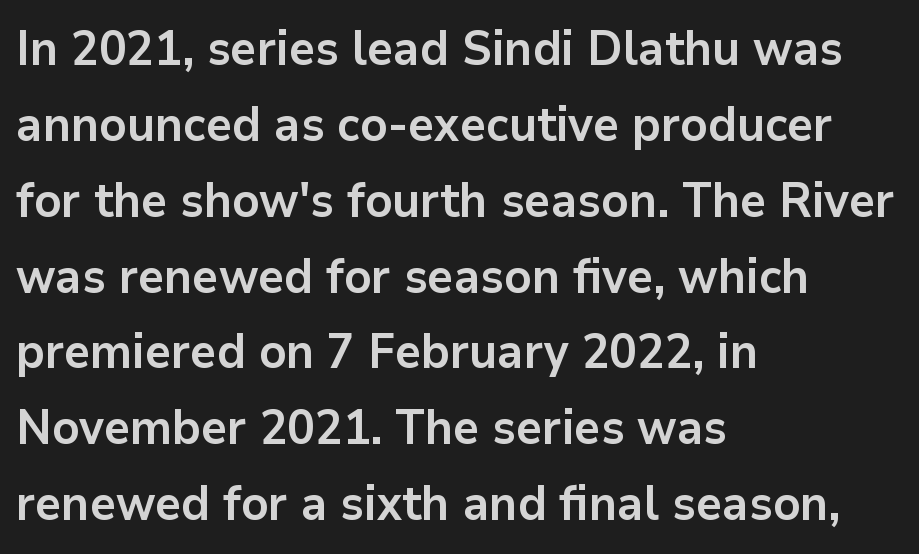
The typeface chosen for these lines omits serifs. The lines sit at an ordinary, default distance from one another. Is the type bold? Yes — the strokes are clearly thick and heavy. The lettering stays uniformly vertical, giving the passage a roman look. The letters sit at their default tracking, neither squeezed nor spread.
